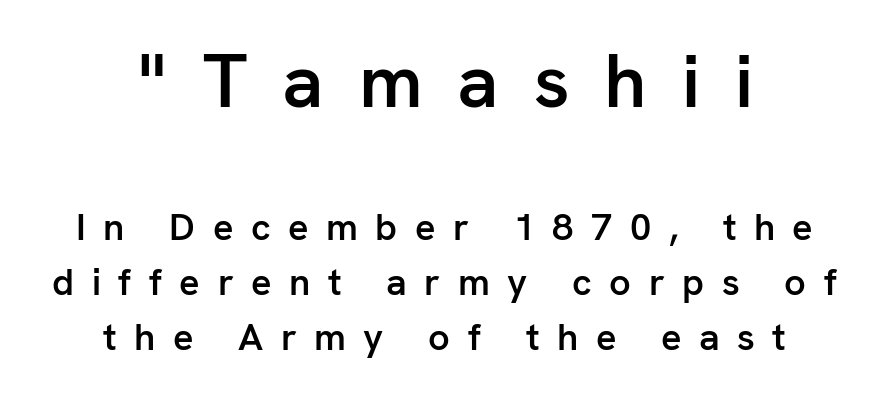
The image shows 76 px semibold sans-serif type, upright; set centered, normal line spacing (1.45x), unusually wide letter spacing (+0.46 em), not underlined; the first (top) block is 2.0x larger; low stroke contrast and a medium x-height.
